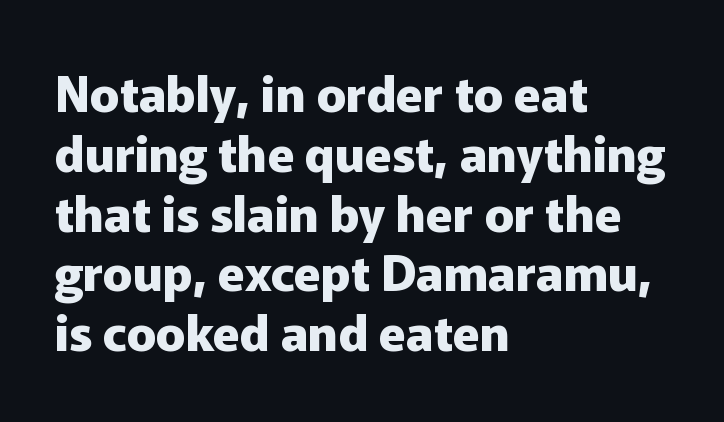
The image shows 49 px heavy sans-serif type, upright; set left-aligned, line spacing 1.22x, normal letter spacing, not underlined; low stroke contrast and a medium x-height.
